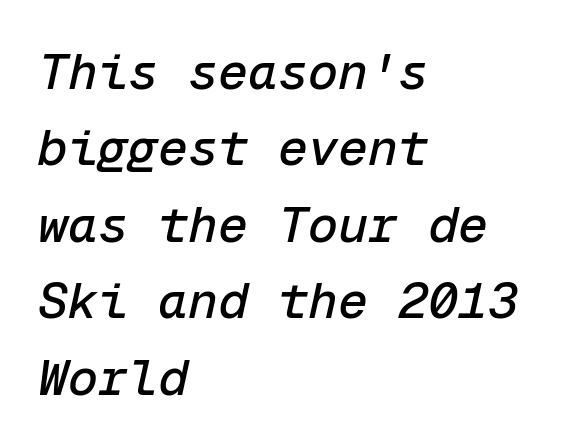
{"italic": "yes", "lean": "right", "slant_degrees": 12, "width": "normal", "stroke_contrast": "low", "x_height": "medium", "monospaced": "yes", "underline": "no", "align": "left", "line_spacing": "normal", "line_spacing_ratio": 1.53, "letter_spacing": "normal", "letter_spacing_em": 0.0, "glyph_px": 50}
